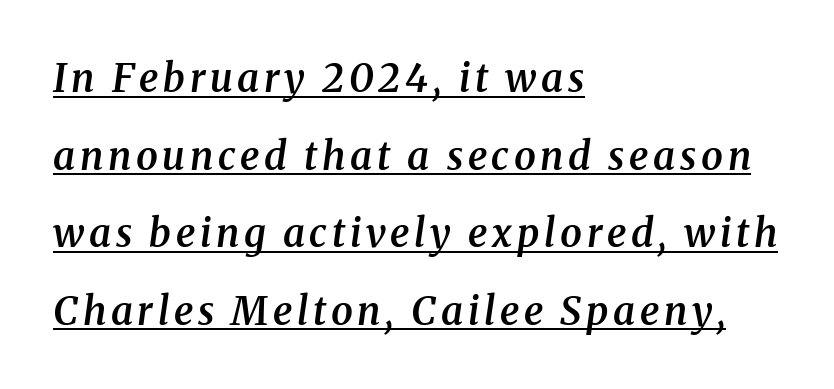
Compared with ordinary roman type, these characters are visibly tilted. All the whitespace from short lines collects on the right. These lines carry some extra weight — a demibold, not a full bold. Does the type have serifs? Yes, each stem ends in a small foot. Does a line run under the words? Yes, clearly.
